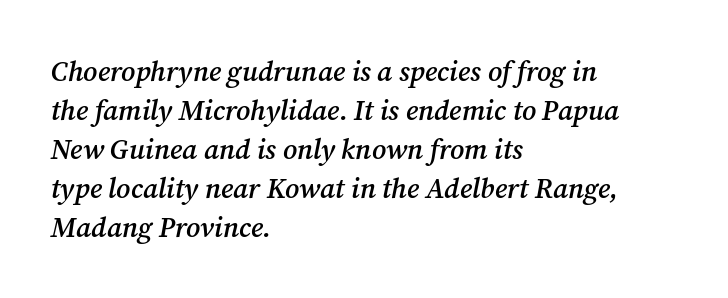
The area under the type is left untouched. The rendering uses natural spacing where letterforms have individual widths. Nobody touched the tracking dial on this one. A semibold gives these letters moderate extra thickness, short of bold. The text block is weighted toward the left margin, trailing off unevenly rightward.
